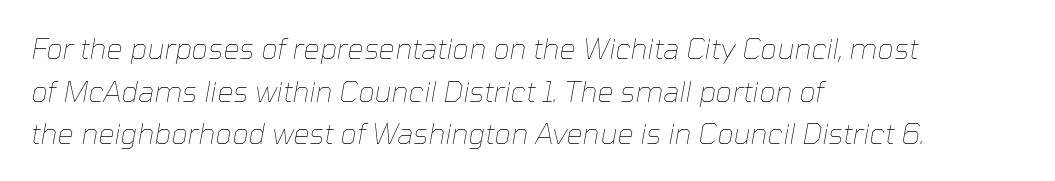
Q: Is the text bold? A: No.
Q: Is the text italic (slanted)? A: Yes, it leans right by about 10 degrees.
Q: Is the text underlined? A: No.
Q: How is the paragraph aligned? A: Left-aligned.
Q: Is the spacing between letters normal or unusually wide? A: Normal.
Q: Is the spacing between lines tight, normal or loose? A: Normal.
Q: Width (condensed, normal, or wide)? A: Normal.
Q: Stroke contrast? A: Low.
Q: x-height? A: Medium.
Q: Monospaced? A: No.
